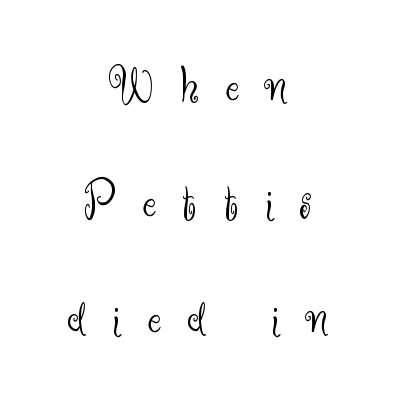
The image shows 54 px light sans-serif type, upright; set centered, loose line spacing (2.15x), unusually wide letter spacing (+0.48 em), not underlined; medium stroke contrast and a small x-height.
